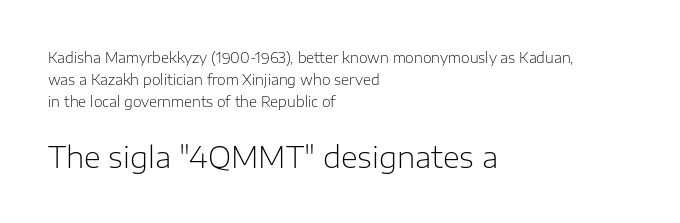
Stroke thickness stays within the range of a standard reading face or lighter. These lines are set flush left with a ragged right edge. The passage shown is typed in a proportional face where columns would drift. The type sits square on the baseline with zero lean. Tracking value appears to be zero — textbook default spacing. Has an underline been added? It has not.
